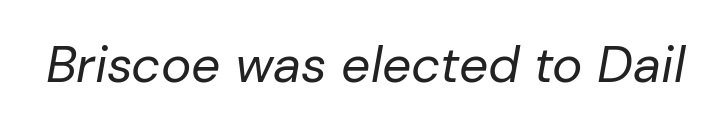
Q: Is the text bold? A: No.
Q: Is the text italic (slanted)? A: Yes, it leans right by about 10 degrees.
Q: Is the text underlined? A: No.
Q: Is the spacing between letters normal or unusually wide? A: Normal.
Q: Width (condensed, normal, or wide)? A: Normal.
Q: Stroke contrast? A: Low.
Q: x-height? A: Medium.
Q: Monospaced? A: No.
